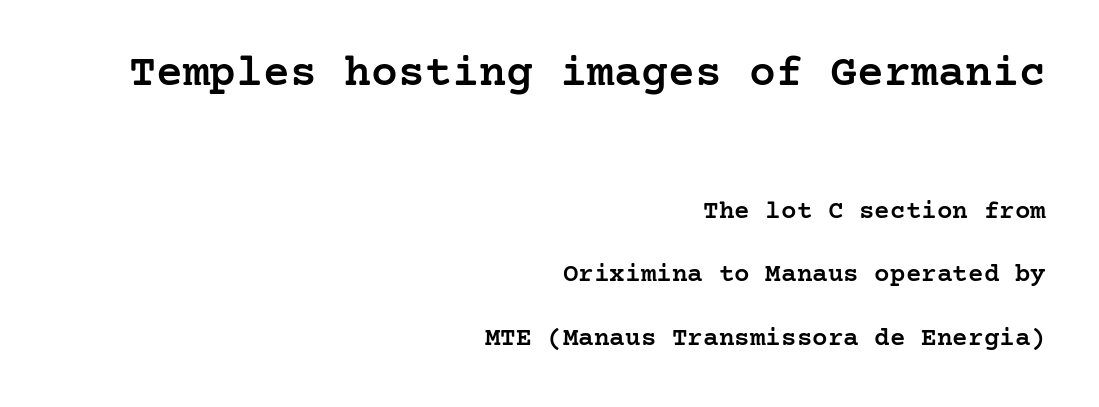
Regarding serifs, this sample has them. This sample uses plain, unmodified letter spacing. The leading is generous, giving the passage an open texture. I'd describe the lettering as semibold — firm but not a full bold. Is there any slant? The stems are plumb. A clean baseline with only descenders dipping below it.
